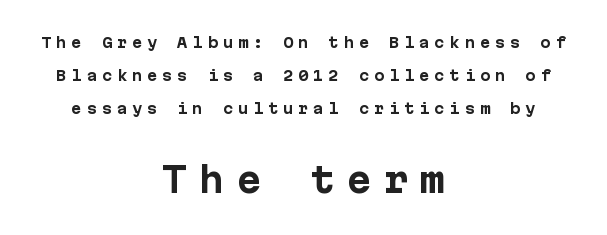
The image shows 34 px bold sans-serif type, upright, monospaced; set centered, loose line spacing (2.34x), unusually wide letter spacing (+0.33 em), not underlined; the second (bottom) block is 2.43x larger; low stroke contrast and a medium x-height.
